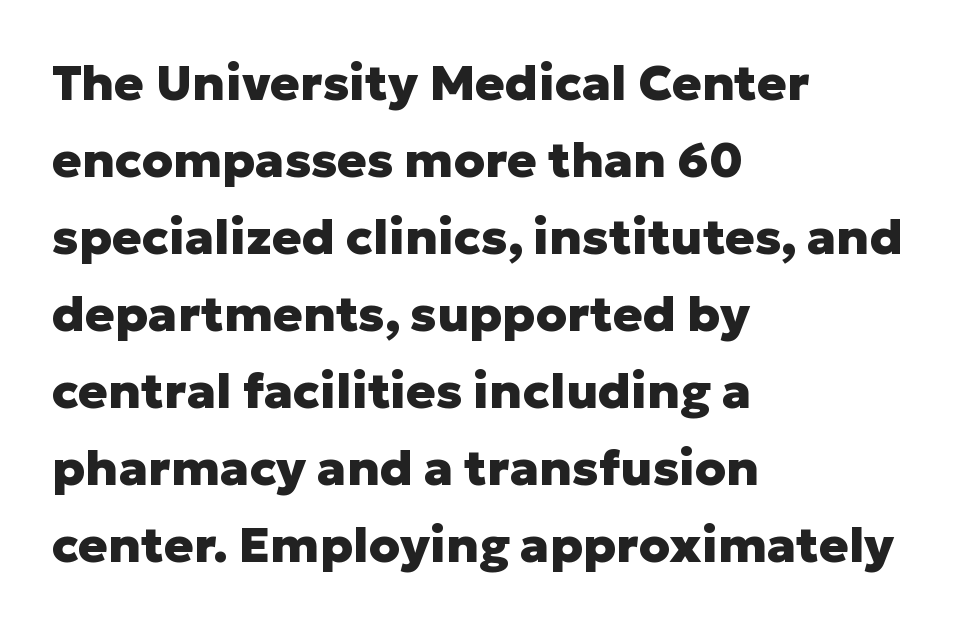
Q: Is the text bold? A: Yes.
Q: Is the text italic (slanted)? A: No, it is upright.
Q: Is the typeface a serif or a sans-serif typeface? A: Sans-serif.
Q: Is the text underlined? A: No.
Q: How is the paragraph aligned? A: Left-aligned.
Q: Is the spacing between letters normal or unusually wide? A: Normal.
Q: Is the spacing between lines tight, normal or loose? A: Normal.
Q: Width (condensed, normal, or wide)? A: Normal.
Q: Stroke contrast? A: Low.
Q: x-height? A: Medium.
Q: Monospaced? A: No.
